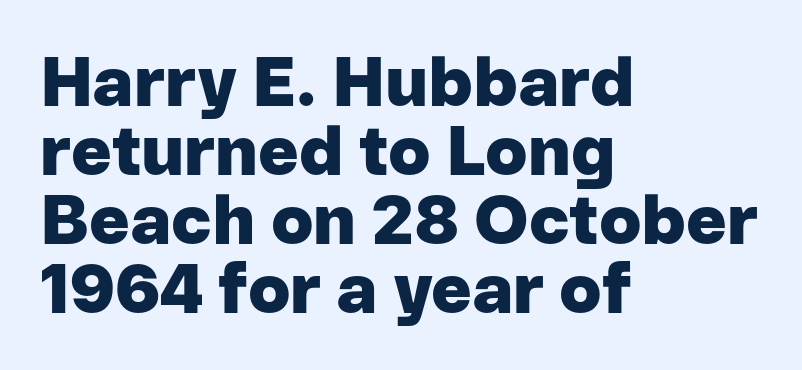
{"serif": "no", "italic": "no", "bold": "yes", "weight": "heavy", "width": "normal", "stroke_contrast": "low", "x_height": "medium", "monospaced": "no", "underline": "no", "align": "left", "line_spacing": "tight", "line_spacing_ratio": 1.0, "letter_spacing": "normal", "letter_spacing_em": 0.0, "glyph_px": 69}
